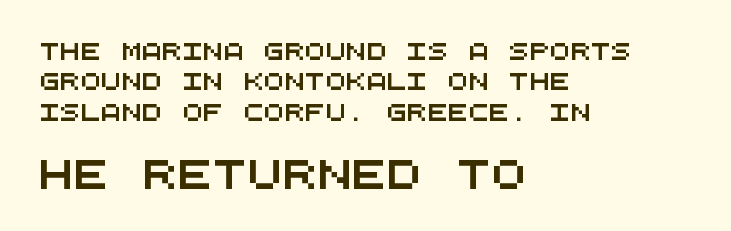
Q: Is the typeface a serif or a sans-serif typeface? A: Sans-serif.
Q: Is the text underlined? A: No.
Q: How is the paragraph aligned? A: Left-aligned.
Q: Is the spacing between letters normal or unusually wide? A: Normal.
Q: Which block of text is set in a larger size, the first (top) or the second (bottom)? A: The second (bottom) one.
Q: Width (condensed, normal, or wide)? A: Wide.
Q: Stroke contrast? A: Medium.
Q: x-height? A: Large.
Q: Monospaced? A: Yes.
